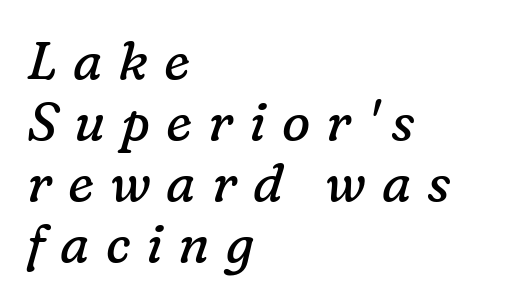
Caption: multi-line text, flush left, ragged right. This sample uses expanded letter spacing, leaving extra air between glyphs. Proportional: the letters do not fall into vertical columns. Italic? Definitely — the glyphs are oblique.
